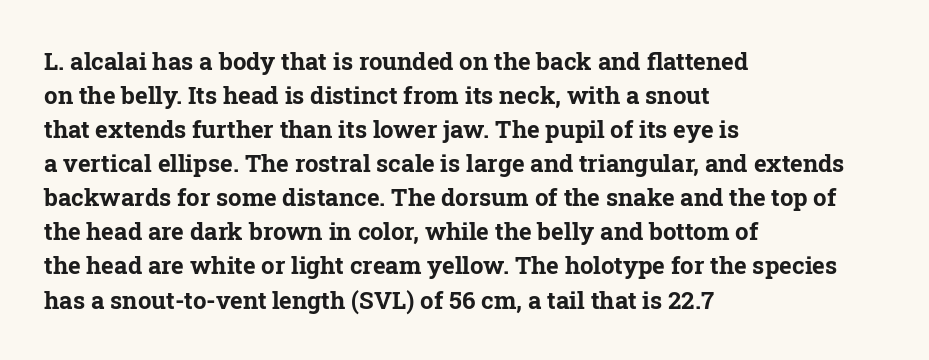
{"italic": "no", "bold": "yes", "underline": "no", "align": "left", "line_spacing": "normal", "line_spacing_ratio": 1.42, "letter_spacing": "normal", "letter_spacing_em": 0.0, "glyph_px": 24}
